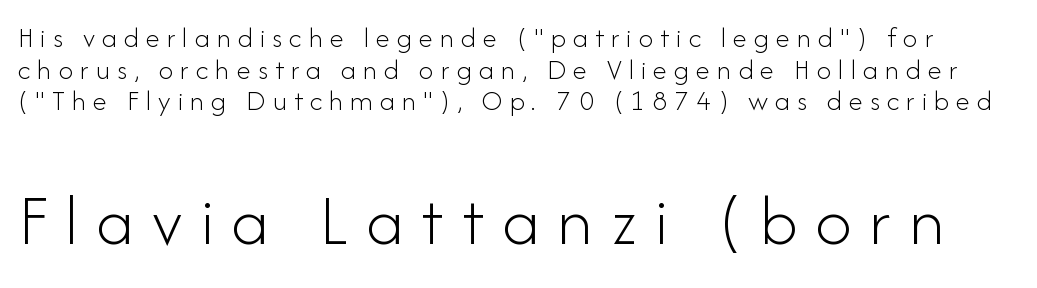
If you drew a line through each stem, it would be perfectly vertical. The block of text is dense from top to bottom, with scant space between rows. Nobody drew a line under any word here. This rendering employs a face without finishing strokes, i.e., a sans-serif.
